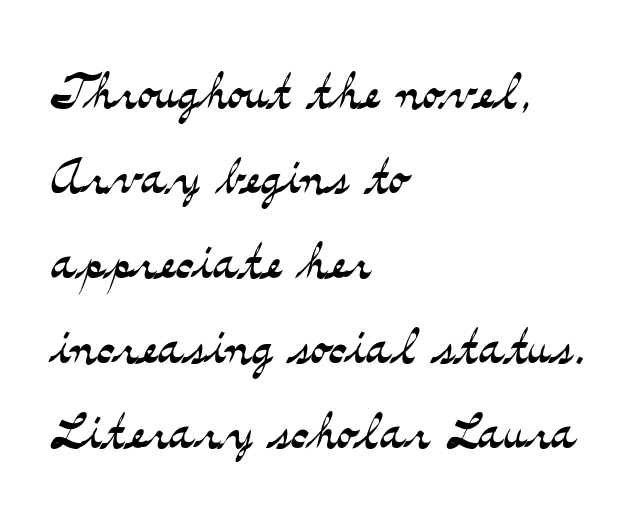
{"serif": "yes", "bold": "no", "weight": "light", "width": "wide", "stroke_contrast": "medium", "x_height": "small", "monospaced": "no", "underline": "no", "align": "left", "line_spacing": "normal", "line_spacing_ratio": 1.27, "letter_spacing": "normal", "letter_spacing_em": 0.0, "glyph_px": 67}
